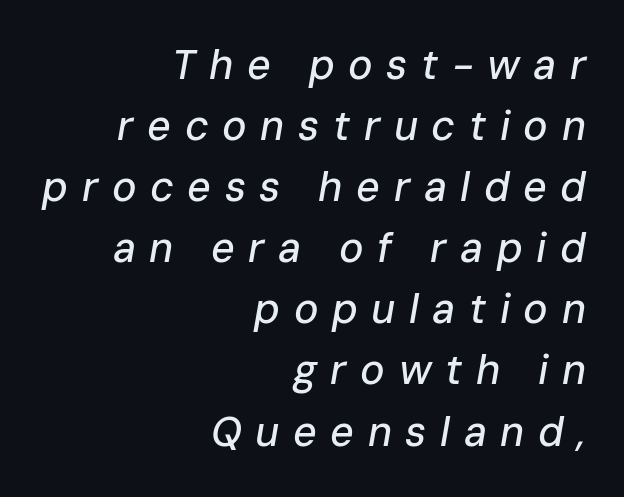
{"italic": "yes", "lean": "right", "slant_degrees": 10, "width": "normal", "stroke_contrast": "low", "x_height": "medium", "monospaced": "no", "underline": "no", "align": "right", "line_spacing": "normal", "line_spacing_ratio": 1.49, "letter_spacing": "wide", "letter_spacing_em": 0.33, "glyph_px": 41}
